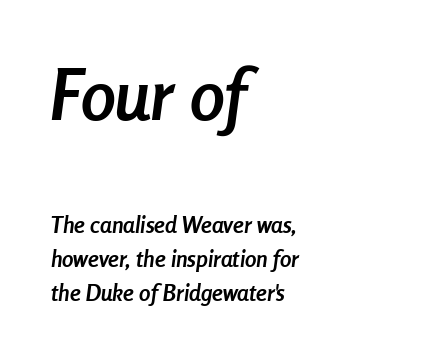
The image shows 70 px semibold, condensed type, italic (leaning right); set left-aligned, normal line spacing (1.47x), normal letter spacing, not underlined; the first (top) block is 3.04x larger; low stroke contrast and a medium x-height.
